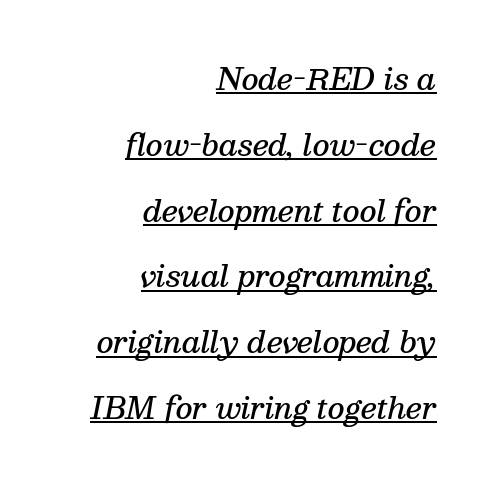
Q: Is the text bold? A: Semi-bold.
Q: Is the text italic (slanted)? A: Yes, it leans right by about 13 degrees.
Q: Is the typeface a serif or a sans-serif typeface? A: Serif.
Q: Is the text underlined? A: Yes.
Q: How is the paragraph aligned? A: Right-aligned.
Q: Is the spacing between letters normal or unusually wide? A: Normal.
Q: Is the spacing between lines tight, normal or loose? A: Loose.
Q: Width (condensed, normal, or wide)? A: Normal.
Q: Stroke contrast? A: Medium.
Q: x-height? A: Medium.
Q: Monospaced? A: No.
